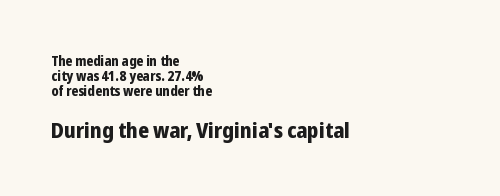
Q: Is the text bold? A: Yes.
Q: Is the text italic (slanted)? A: No, it is upright.
Q: Is the text underlined? A: No.
Q: How is the paragraph aligned? A: Left-aligned.
Q: Is the spacing between letters normal or unusually wide? A: Normal.
Q: Is the spacing between lines tight, normal or loose? A: Tight.
Q: Which block of text is set in a larger size, the first (top) or the second (bottom)? A: The second (bottom) one.
